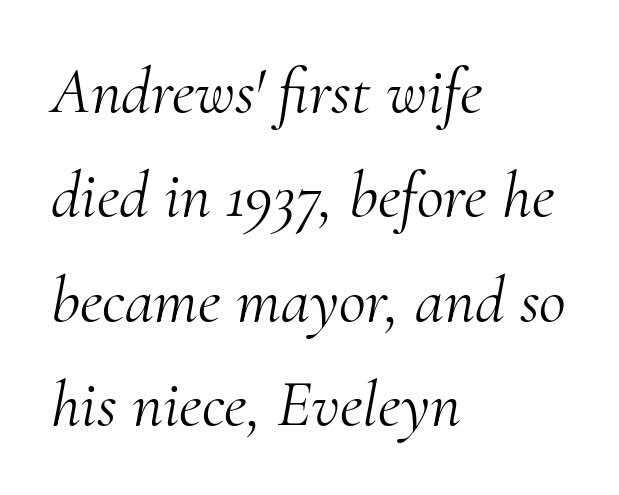
{"serif": "yes", "italic": "yes", "lean": "right", "slant_degrees": 10, "bold": "no", "weight": "light", "width": "normal", "stroke_contrast": "medium", "x_height": "small", "monospaced": "no", "underline": "no", "align": "left", "line_spacing": "normal", "line_spacing_ratio": 1.58, "letter_spacing": "normal", "letter_spacing_em": 0.0, "glyph_px": 66}
